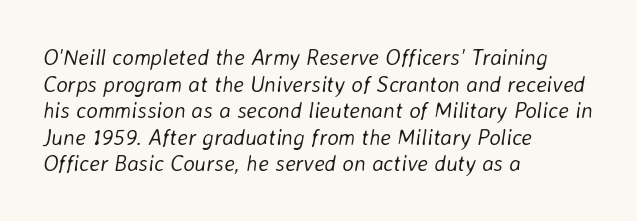
Q: Is the text bold? A: No.
Q: Is the text italic (slanted)? A: Yes, it leans right by about 8 degrees.
Q: Is the text underlined? A: No.
Q: How is the paragraph aligned? A: Left-aligned.
Q: Is the spacing between letters normal or unusually wide? A: Normal.
